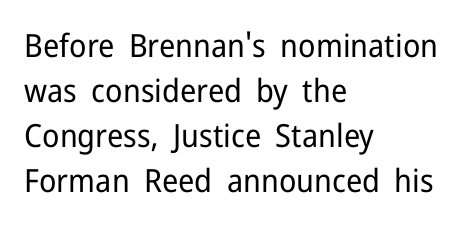
The image shows 32 px regular-weight sans-serif type, upright; set left-aligned, normal line spacing (1.41x), normal letter spacing, not underlined; low stroke contrast and a medium x-height.
